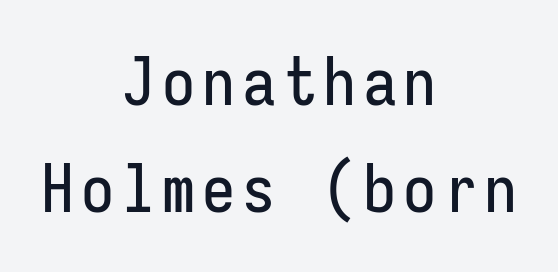
{"serif": "no", "italic": "no", "width": "condensed", "stroke_contrast": "low", "x_height": "medium", "monospaced": "yes", "underline": "no", "align": "center", "line_spacing": "normal", "line_spacing_ratio": 1.62, "glyph_px": 66}
